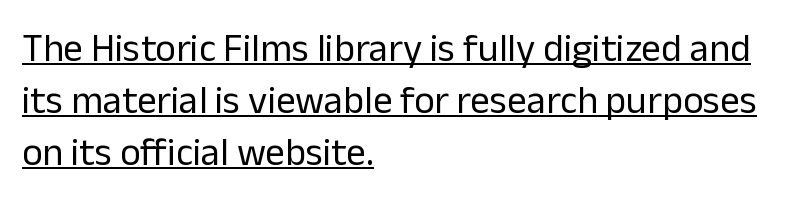
The image shows 39 px regular-weight sans-serif type, upright; set left-aligned, normal line spacing (1.33x), normal letter spacing, underlined; low stroke contrast and a medium x-height.
